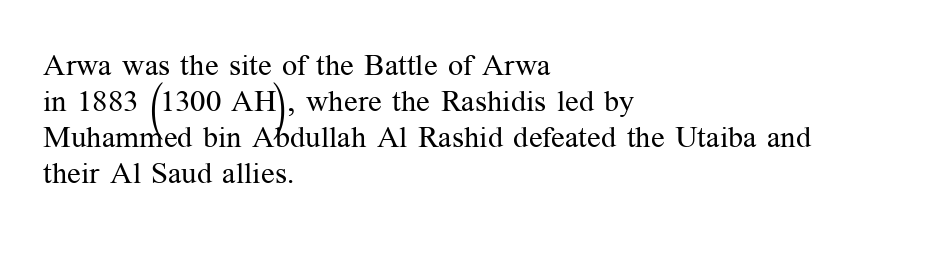
Q: Is the text bold? A: No.
Q: Is the text italic (slanted)? A: No, it is upright.
Q: Is the typeface a serif or a sans-serif typeface? A: Serif.
Q: Is the text underlined? A: No.
Q: How is the paragraph aligned? A: Left-aligned.
Q: Is the spacing between letters normal or unusually wide? A: Normal.
Q: Width (condensed, normal, or wide)? A: Normal.
Q: Stroke contrast? A: Medium.
Q: x-height? A: Medium.
Q: Monospaced? A: No.
